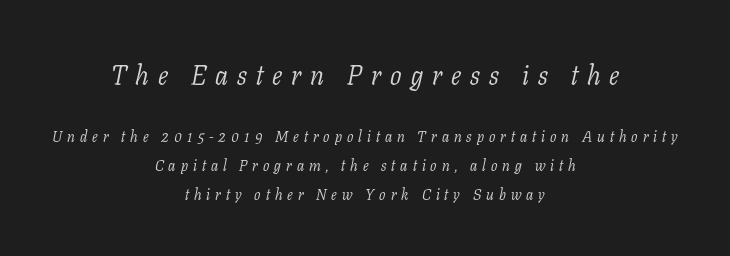
{"italic": "yes", "lean": "right", "slant_degrees": 11, "bold": "no", "underline": "no", "align": "center", "line_spacing": "loose", "line_spacing_ratio": 1.92, "letter_spacing": "wide", "letter_spacing_em": 0.33, "larger_block": "first", "size_ratio": 1.8, "glyph_px": 27}
